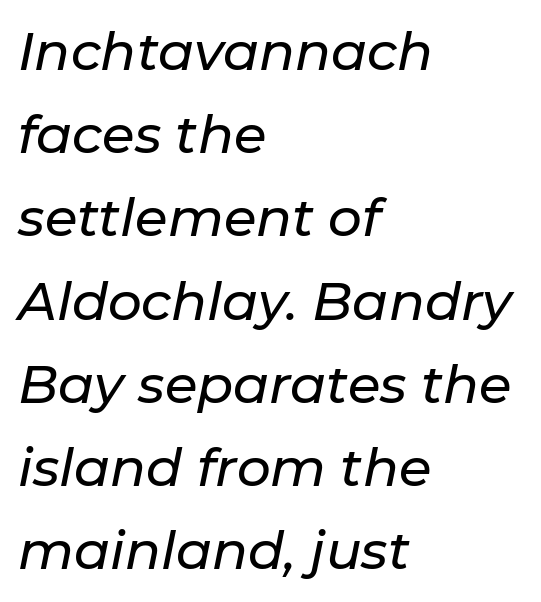
{"italic": "yes", "lean": "right", "slant_degrees": 11, "width": "normal", "stroke_contrast": "low", "x_height": "medium", "monospaced": "no", "underline": "no", "align": "left", "line_spacing": "normal", "line_spacing_ratio": 1.57, "letter_spacing": "normal", "letter_spacing_em": 0.0, "glyph_px": 53}
